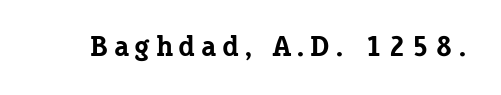
The image shows 29 px bold serif type, upright; set not underlined; low stroke contrast and a medium x-height.
